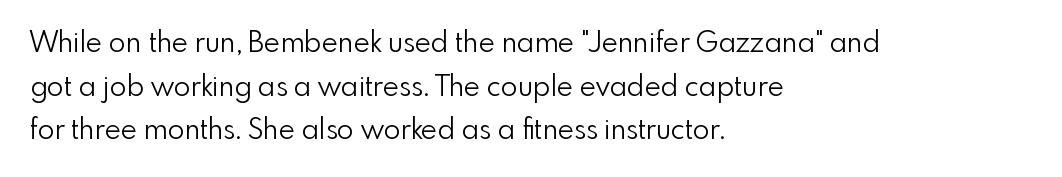
Q: Is the text bold? A: No.
Q: Is the text italic (slanted)? A: No, it is upright.
Q: Is the typeface a serif or a sans-serif typeface? A: Sans-serif.
Q: Is the text underlined? A: No.
Q: How is the paragraph aligned? A: Left-aligned.
Q: Is the spacing between letters normal or unusually wide? A: Normal.
Q: Is the spacing between lines tight, normal or loose? A: Normal.
Q: Width (condensed, normal, or wide)? A: Normal.
Q: x-height? A: Small.
Q: Monospaced? A: No.
